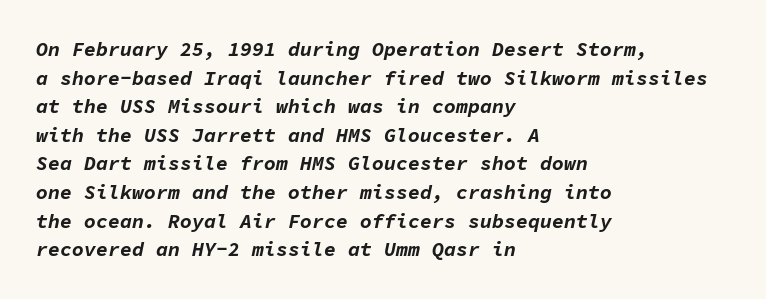
The image shows 20 px bold type, italic (leaning right); set left-aligned, normal line spacing (1.43x), normal letter spacing, not underlined.
